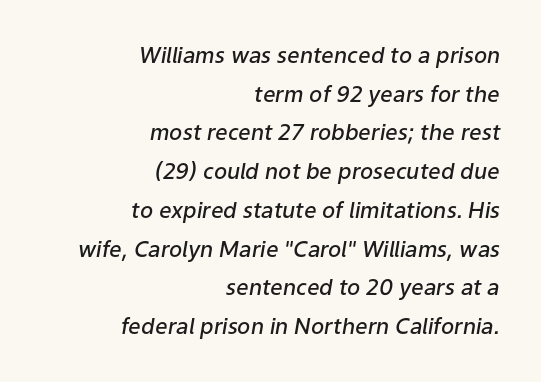
Type without underlining. Compared with an ordinary text face, these strokes are moderately heavier — a semibold. Standard letterfit; no display-style spreading of the glyphs. In terms of posture, this sample is oblique.
